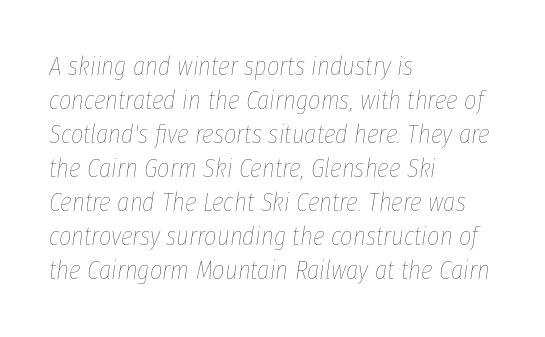
{"italic": "yes", "lean": "right", "slant_degrees": 8, "bold": "no", "underline": "no", "align": "left", "line_spacing": "normal", "line_spacing_ratio": 1.26, "letter_spacing": "normal", "letter_spacing_em": 0.0, "glyph_px": 27}
